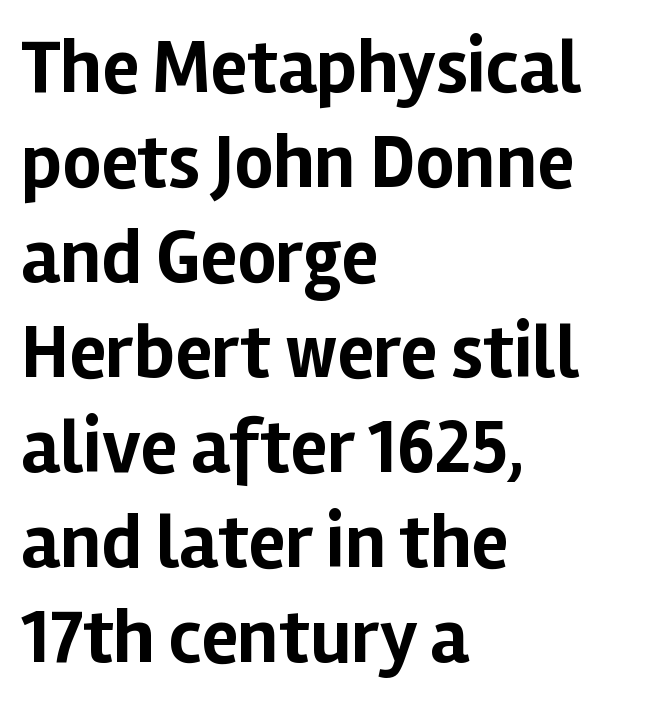
You could not count columns in this text — the font is proportionally spaced. The ragged edge is on the right, which tells us the setting is flush left. Serif or sans? Sans — the stroke terminals are bare. Quick note: not italic, upright.
